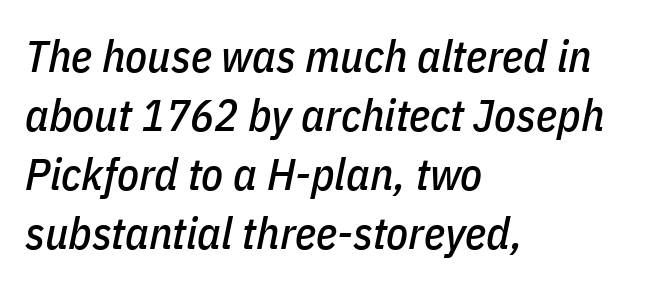
Q: Is the text italic (slanted)? A: Yes, it leans right by about 11 degrees.
Q: Is the text underlined? A: No.
Q: How is the paragraph aligned? A: Left-aligned.
Q: Is the spacing between letters normal or unusually wide? A: Normal.
Q: Is the spacing between lines tight, normal or loose? A: Normal.
Q: Width (condensed, normal, or wide)? A: Condensed.
Q: Stroke contrast? A: Low.
Q: x-height? A: Medium.
Q: Monospaced? A: No.
